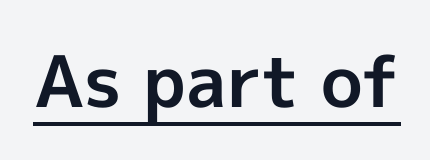
{"serif": "no", "italic": "no", "bold": "yes", "weight": "bold", "width": "normal", "x_height": "medium", "monospaced": "no", "underline": "yes", "letter_spacing": "normal", "letter_spacing_em": 0.0, "glyph_px": 71}
